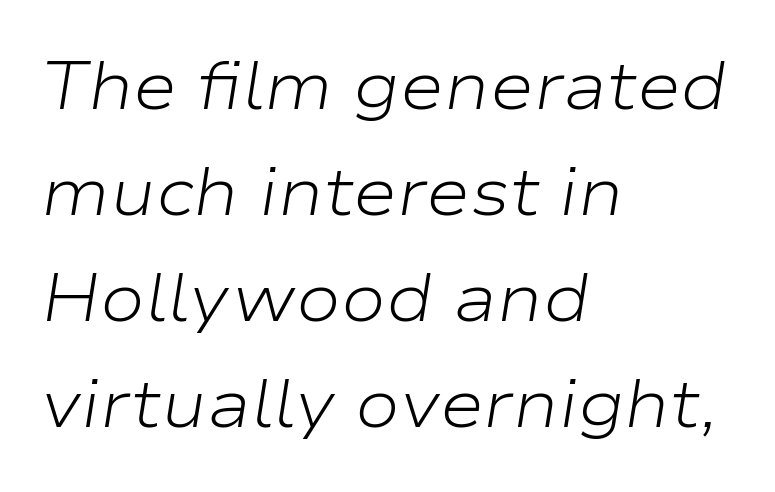
{"italic": "yes", "lean": "right", "slant_degrees": 9, "bold": "no", "weight": "light", "width": "wide", "stroke_contrast": "low", "x_height": "medium", "monospaced": "no", "underline": "no", "align": "left", "line_spacing": "normal", "line_spacing_ratio": 1.58, "letter_spacing": "normal", "letter_spacing_em": 0.0, "glyph_px": 67}
